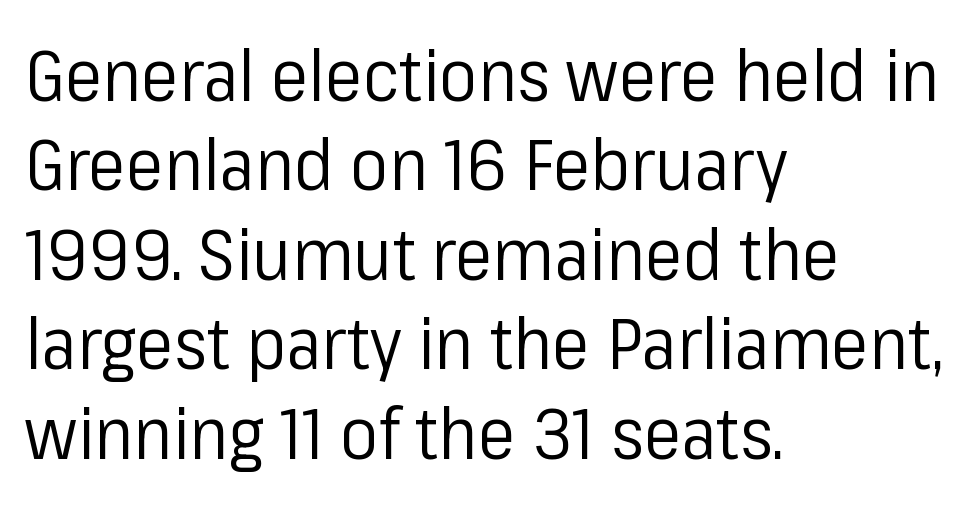
The image shows 71 px regular-weight sans-serif type, upright; set left-aligned, normal line spacing (1.26x), normal letter spacing, not underlined; low stroke contrast and a medium x-height.
